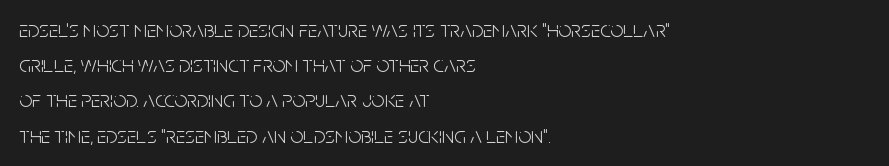
A typesetter would call this leading conventional body-copy spacing. Casual observation: everything's shoved over to the left. Counters stay open thanks to moderate or lighter strokes. The lettering stays uniformly vertical, giving the passage a roman look. No extra tracking has been applied to these lines. The gap between lines stays unmarked.
